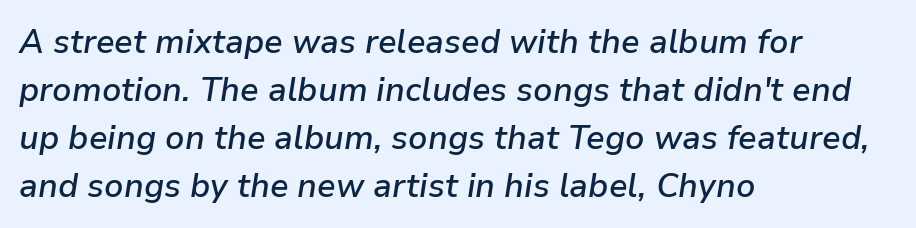
{"italic": "yes", "lean": "right", "slant_degrees": 9, "bold": "semi", "weight": "semibold", "width": "normal", "stroke_contrast": "low", "x_height": "medium", "monospaced": "no", "underline": "no", "align": "left", "line_spacing": "normal", "line_spacing_ratio": 1.45, "letter_spacing": "normal", "letter_spacing_em": 0.0, "glyph_px": 33}
